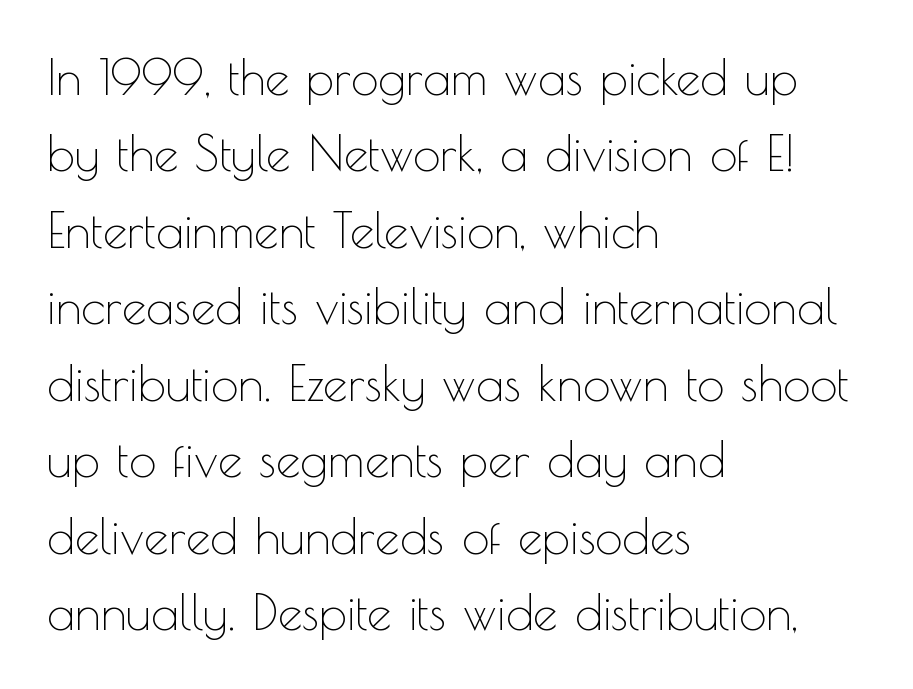
Q: Is the text bold? A: No.
Q: Is the text italic (slanted)? A: No, it is upright.
Q: Is the typeface a serif or a sans-serif typeface? A: Sans-serif.
Q: Is the text underlined? A: No.
Q: How is the paragraph aligned? A: Left-aligned.
Q: Is the spacing between letters normal or unusually wide? A: Normal.
Q: Is the spacing between lines tight, normal or loose? A: Normal.
Q: Width (condensed, normal, or wide)? A: Normal.
Q: x-height? A: Small.
Q: Monospaced? A: No.
